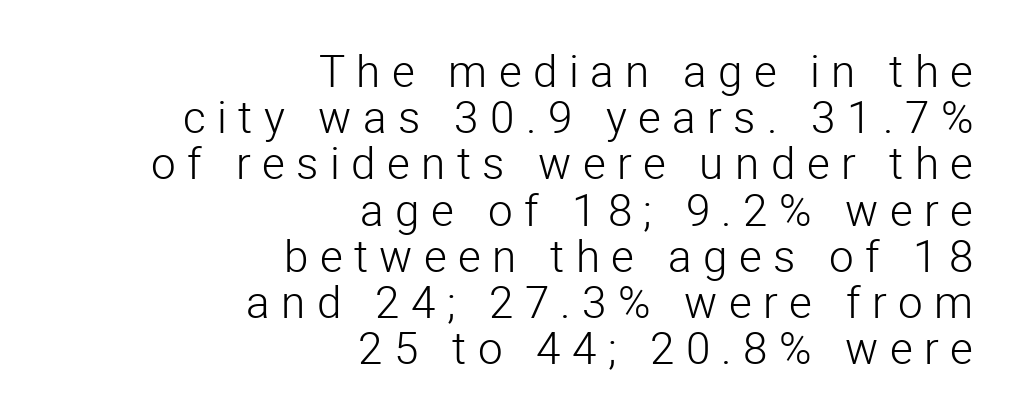
The image shows 44 px light sans-serif type, upright; set right-aligned, tight line spacing (1.05x), unusually wide letter spacing (+0.26 em), not underlined; low stroke contrast and a medium x-height.
